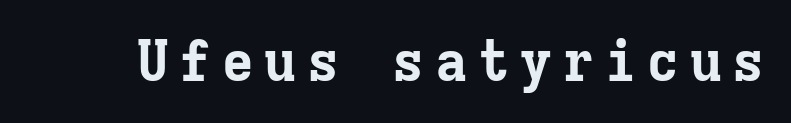
The image shows 56 px bold serif type, upright, monospaced; set not underlined; low stroke contrast and a medium x-height.
